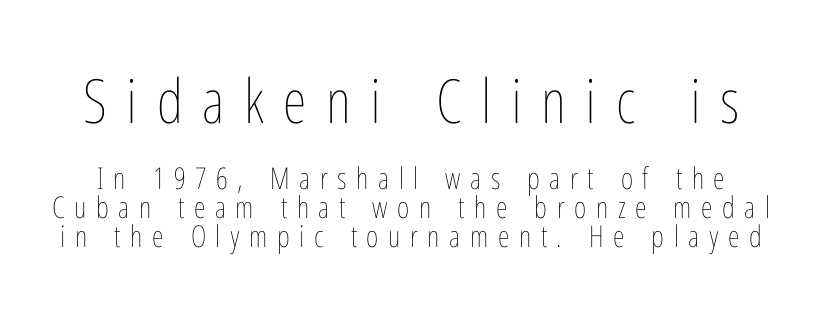
The face used here is proportionally spaced, like ordinary book or web type. Unlike italic type, these characters show no tilt at all. Top chunk: large. Bottom chunk: small. Descenders hang freely into open space. Is there much room between lines? No — they nearly touch. Someone cranked the tracking dial way up on this one.
